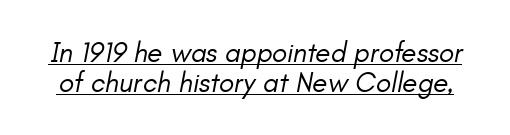
{"italic": "yes", "lean": "right", "slant_degrees": 11, "bold": "no", "weight": "regular", "width": "normal", "stroke_contrast": "low", "x_height": "small", "monospaced": "no", "underline": "yes", "line_spacing": "tight", "line_spacing_ratio": 1.07, "letter_spacing": "normal", "letter_spacing_em": 0.0, "glyph_px": 28}
